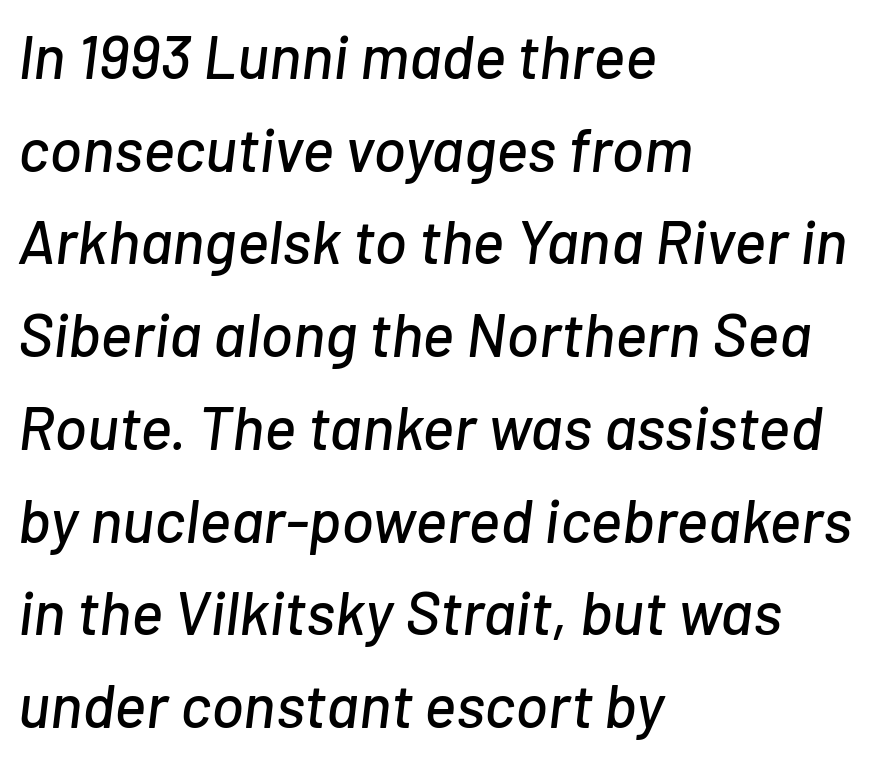
{"italic": "yes", "lean": "right", "slant_degrees": 7, "width": "normal", "stroke_contrast": "low", "x_height": "medium", "monospaced": "no", "underline": "no", "align": "left", "line_spacing": "normal", "line_spacing_ratio": 1.52, "letter_spacing": "normal", "letter_spacing_em": 0.0, "glyph_px": 61}
